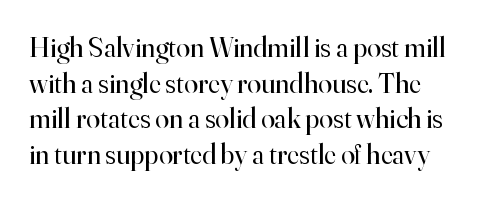
The image shows 28 px regular-weight serif type, upright; set normal line spacing (1.27x), normal letter spacing, not underlined; high stroke contrast and a small x-height.
